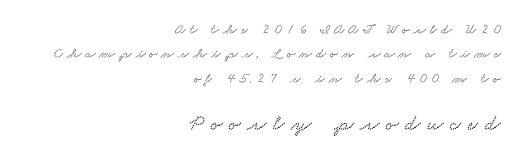
Q: Is the text underlined? A: No.
Q: How is the paragraph aligned? A: Right-aligned.
Q: Is the spacing between letters normal or unusually wide? A: Unusually wide.
Q: Which block of text is set in a larger size, the first (top) or the second (bottom)? A: The second (bottom) one.
